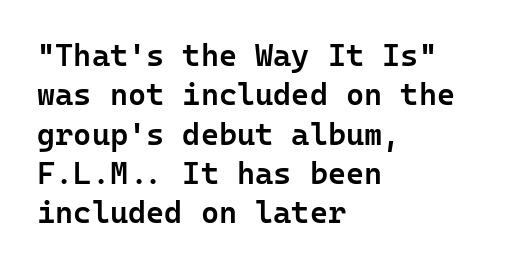
{"serif": "no", "italic": "no", "bold": "semi", "weight": "semibold", "width": "normal", "stroke_contrast": "low", "x_height": "medium", "underline": "no", "align": "left", "line_spacing": "normal", "line_spacing_ratio": 1.27, "letter_spacing": "normal", "letter_spacing_em": 0.0, "glyph_px": 31}
